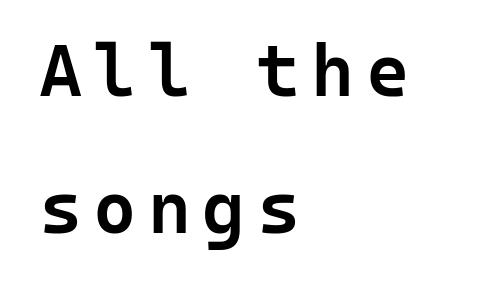
{"serif": "no", "italic": "no", "bold": "semi", "weight": "semibold", "width": "normal", "stroke_contrast": "low", "x_height": "medium", "monospaced": "yes", "underline": "no", "align": "left", "line_spacing_ratio": 1.85, "glyph_px": 74}
